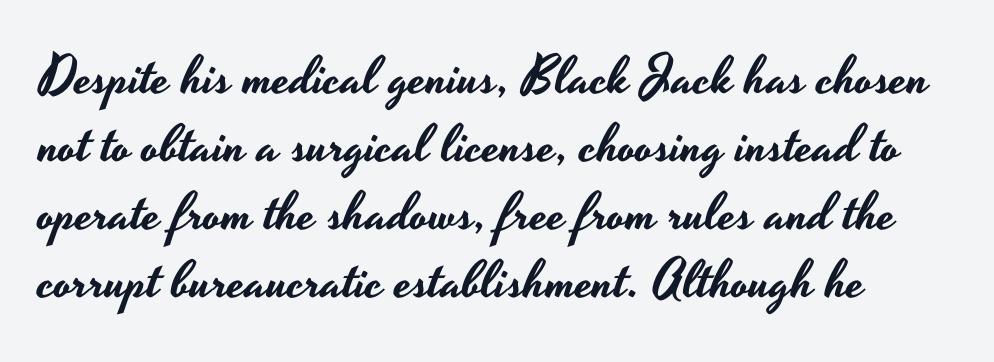
{"serif": "no", "width": "wide", "stroke_contrast": "low", "x_height": "small", "monospaced": "no", "underline": "no", "line_spacing": "normal", "line_spacing_ratio": 1.28, "letter_spacing": "normal", "letter_spacing_em": 0.0, "glyph_px": 53}
